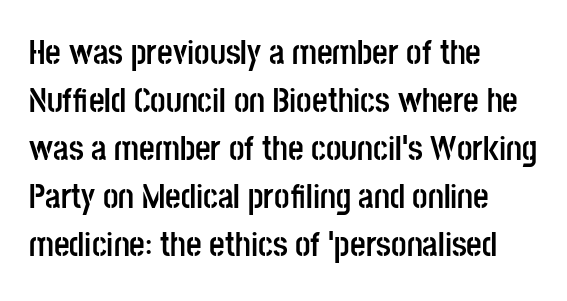
The designer left line spacing at the default. Character widths vary here, with narrow letters taking less room than wide ones. Descenders hang freely into open space. Is there any slant? The stems are plumb. The passage is arranged the way most books set body copy — flush left.
